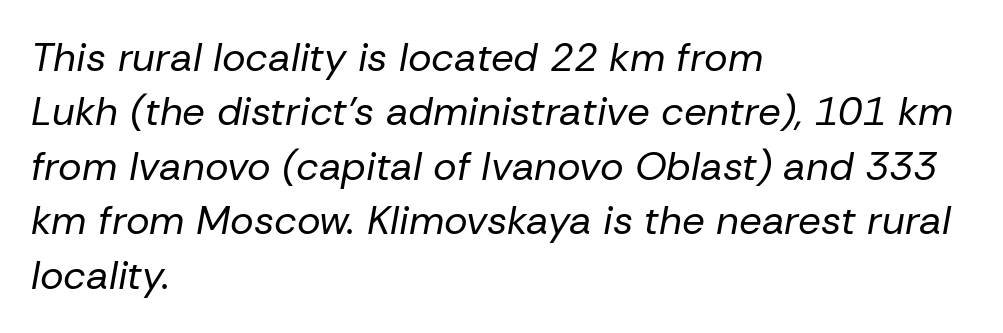
{"italic": "yes", "lean": "right", "slant_degrees": 10, "bold": "no", "weight": "regular", "width": "normal", "stroke_contrast": "low", "x_height": "medium", "monospaced": "no", "underline": "no", "align": "left", "line_spacing": "normal", "line_spacing_ratio": 1.36, "letter_spacing": "normal", "letter_spacing_em": 0.0, "glyph_px": 40}
